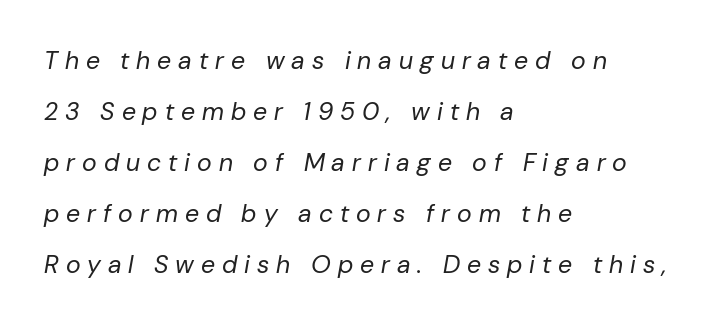
The image shows 25 px text type, italic (leaning right); set left-aligned, loose line spacing (2.04x), unusually wide letter spacing (+0.28 em), not underlined.
